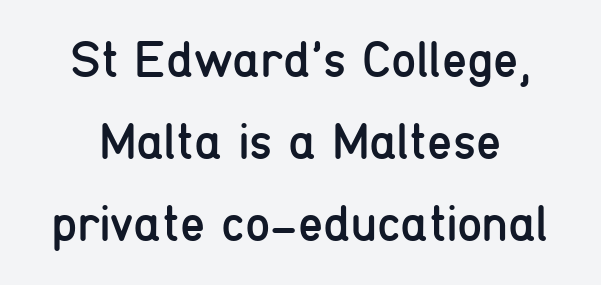
Each row of text sits above clean, open space. A normal amount of white space separates one row of letters from the next. Spacing verdict: proportional, widths tailored to each character. One-word summary of the alignment: center.
